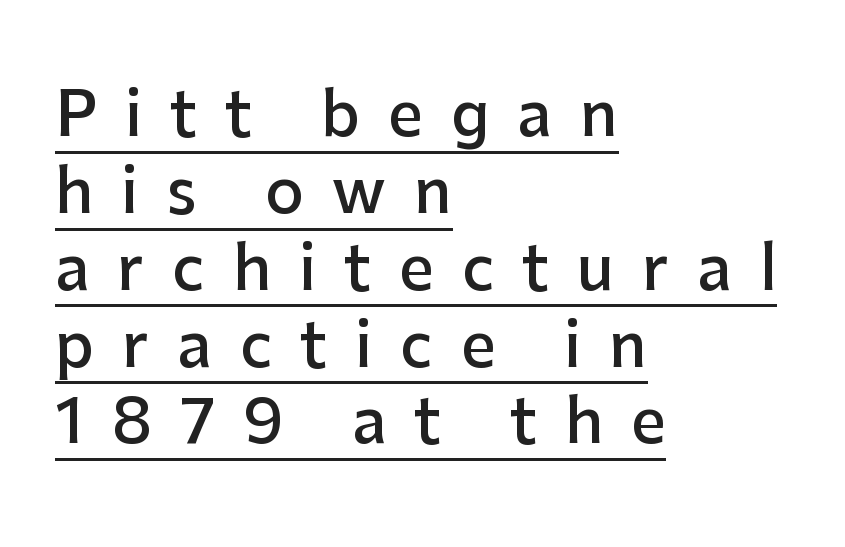
The image shows 61 px semibold sans-serif type, upright; set left-aligned, normal line spacing (1.26x), unusually wide letter spacing (+0.46 em), underlined; low stroke contrast and a medium x-height.
